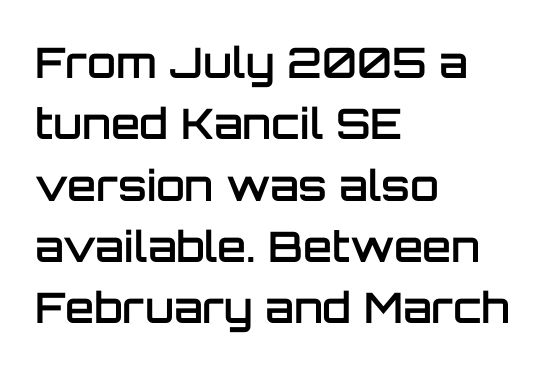
The image shows 42 px semibold sans-serif type, upright; set left-aligned, normal line spacing (1.46x), normal letter spacing, not underlined; low stroke contrast and a large x-height.
